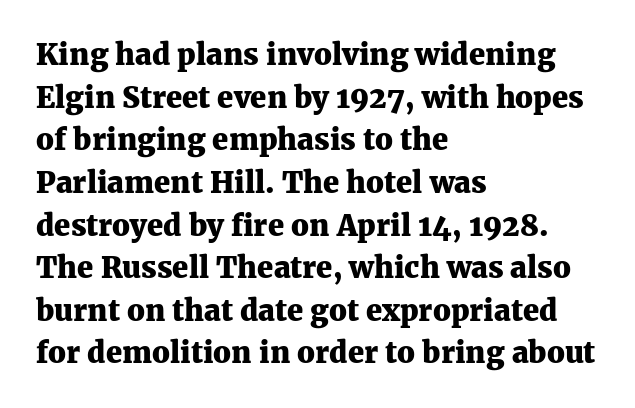
Q: Is the text bold? A: Yes.
Q: Is the text italic (slanted)? A: No, it is upright.
Q: Is the typeface a serif or a sans-serif typeface? A: Serif.
Q: Is the text underlined? A: No.
Q: How is the paragraph aligned? A: Left-aligned.
Q: Is the spacing between letters normal or unusually wide? A: Normal.
Q: Is the spacing between lines tight, normal or loose? A: Normal.
Q: Width (condensed, normal, or wide)? A: Normal.
Q: Stroke contrast? A: Medium.
Q: x-height? A: Medium.
Q: Monospaced? A: No.
